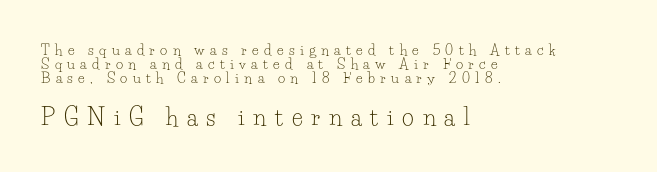
{"italic": "no", "bold": "no", "underline": "no", "align": "left", "line_spacing": "tight", "line_spacing_ratio": 1.01, "letter_spacing": "wide", "letter_spacing_em": 0.38, "larger_block": "second", "size_ratio": 1.64, "glyph_px": 23}
